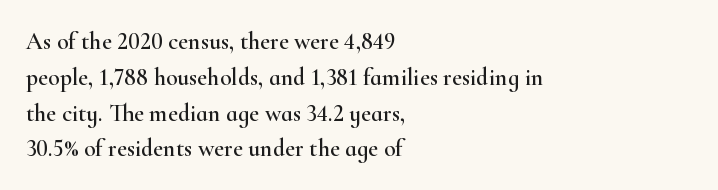
{"italic": "no", "underline": "no", "align": "left", "line_spacing": "normal", "line_spacing_ratio": 1.49, "letter_spacing": "normal", "letter_spacing_em": 0.0, "glyph_px": 24}
